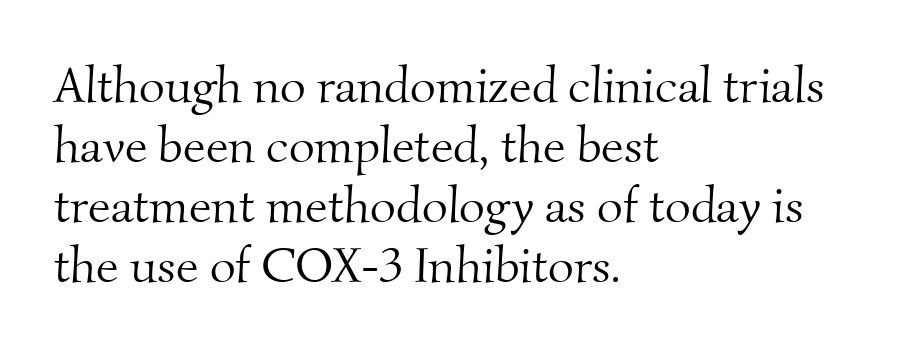
Q: Is the text bold? A: No.
Q: Is the typeface a serif or a sans-serif typeface? A: Serif.
Q: Is the text underlined? A: No.
Q: How is the paragraph aligned? A: Left-aligned.
Q: Is the spacing between letters normal or unusually wide? A: Normal.
Q: Width (condensed, normal, or wide)? A: Normal.
Q: Stroke contrast? A: Medium.
Q: x-height? A: Small.
Q: Monospaced? A: No.
